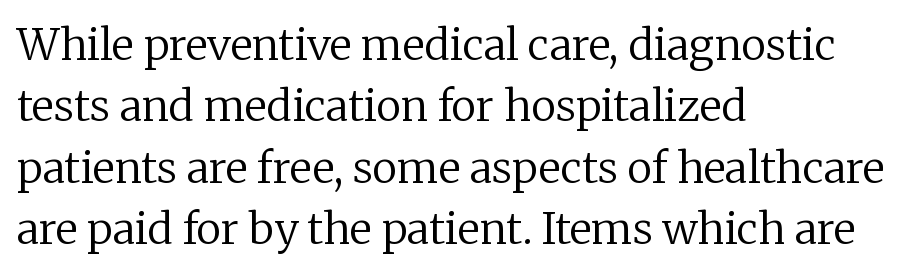
{"serif": "yes", "italic": "no", "bold": "no", "weight": "regular", "width": "normal", "stroke_contrast": "low", "x_height": "medium", "monospaced": "no", "underline": "no", "align": "left", "line_spacing": "normal", "line_spacing_ratio": 1.43, "letter_spacing": "normal", "letter_spacing_em": 0.0, "glyph_px": 43}
